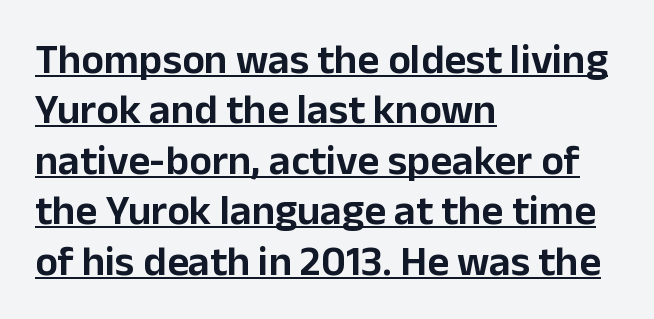
{"serif": "no", "italic": "no", "width": "normal", "stroke_contrast": "low", "x_height": "medium", "monospaced": "no", "underline": "yes", "align": "left", "line_spacing_ratio": 1.2, "letter_spacing": "normal", "letter_spacing_em": 0.0, "glyph_px": 42}
